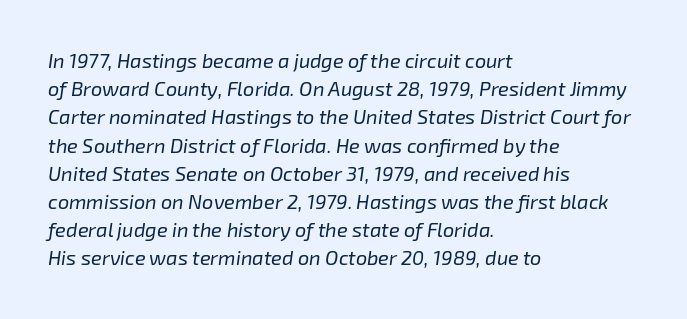
Q: Is the text bold? A: No.
Q: Is the text italic (slanted)? A: Yes, it leans right by about 8 degrees.
Q: Is the text underlined? A: No.
Q: How is the paragraph aligned? A: Left-aligned.
Q: Is the spacing between letters normal or unusually wide? A: Normal.
Q: Is the spacing between lines tight, normal or loose? A: Normal.
